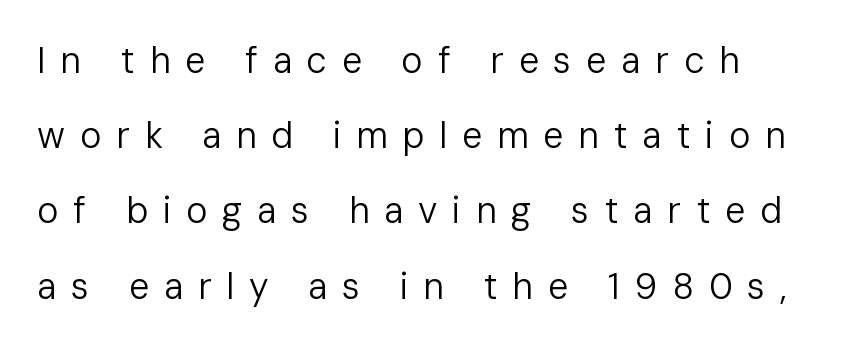
{"serif": "no", "italic": "no", "bold": "no", "weight": "regular", "width": "normal", "stroke_contrast": "low", "x_height": "medium", "monospaced": "no", "underline": "no", "line_spacing": "loose", "line_spacing_ratio": 2.09, "letter_spacing": "wide", "letter_spacing_em": 0.41, "glyph_px": 36}
